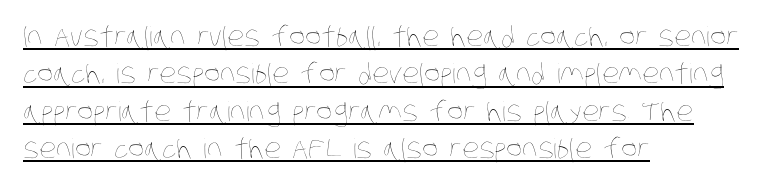
Q: Is the text bold? A: No.
Q: Is the text underlined? A: Yes.
Q: How is the paragraph aligned? A: Left-aligned.
Q: Is the spacing between letters normal or unusually wide? A: Normal.
Q: Is the spacing between lines tight, normal or loose? A: Normal.
